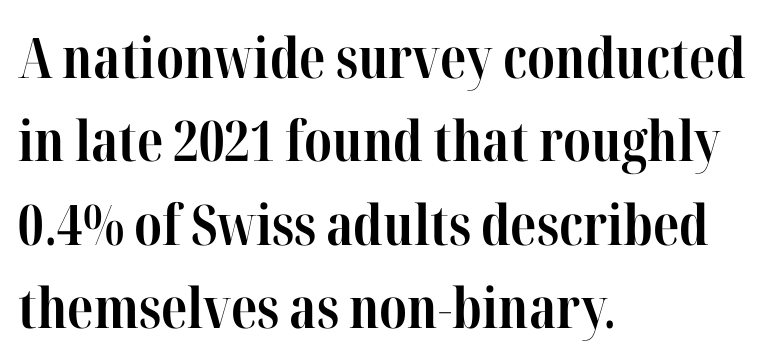
Horizontal bands of white between lines are of average thickness. When letters stand straight like this, we call the style roman or upright. The line texture is even and compact thanks to regular tracking. Which margin do the lines hug? The left one — the right edge is uneven. The face used here is seriffed, in the tradition of book romans.
